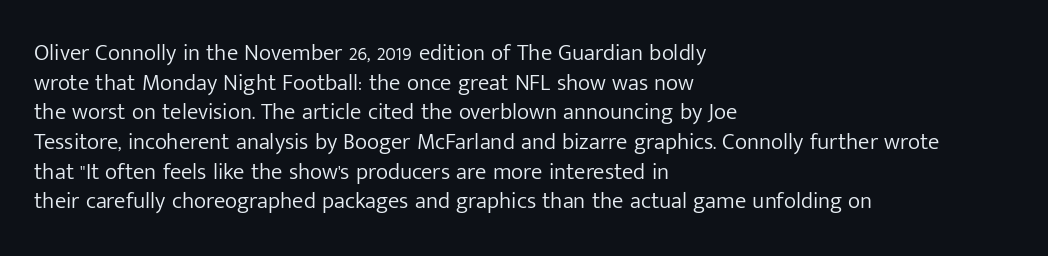
{"italic": "no", "bold": "no", "underline": "no", "align": "left", "line_spacing": "normal", "line_spacing_ratio": 1.29, "letter_spacing": "normal", "letter_spacing_em": 0.0, "glyph_px": 23}
